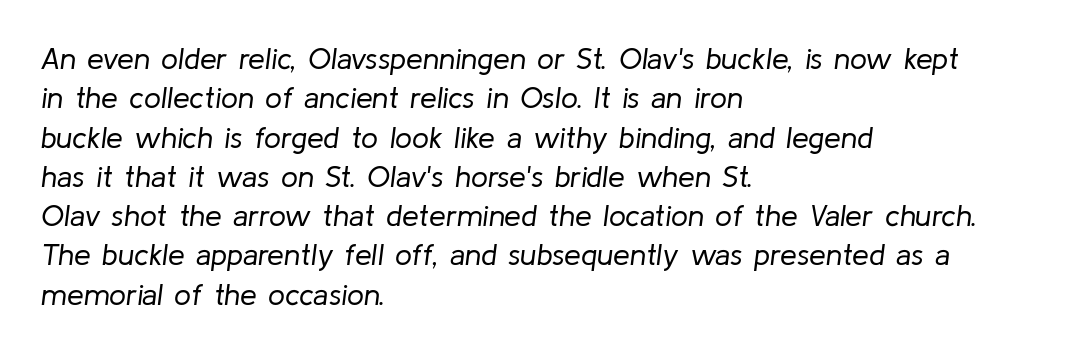
{"italic": "yes", "lean": "right", "slant_degrees": 8, "bold": "no", "weight": "regular", "width": "normal", "stroke_contrast": "low", "x_height": "medium", "monospaced": "no", "underline": "no", "align": "left", "line_spacing": "normal", "line_spacing_ratio": 1.31, "letter_spacing": "normal", "letter_spacing_em": 0.0, "glyph_px": 30}
